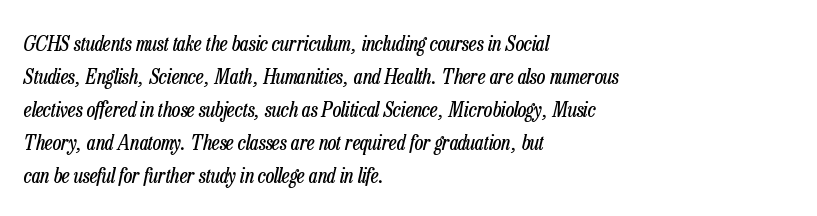
Q: Is the text bold? A: No.
Q: Is the text italic (slanted)? A: Yes, it leans right by about 13 degrees.
Q: Is the text underlined? A: No.
Q: How is the paragraph aligned? A: Left-aligned.
Q: Is the spacing between letters normal or unusually wide? A: Normal.
Q: Is the spacing between lines tight, normal or loose? A: Normal.
